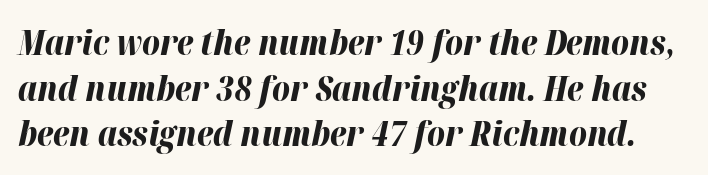
Q: Is the text bold? A: Yes.
Q: Is the text italic (slanted)? A: Yes, it leans right by about 12 degrees.
Q: Is the text underlined? A: No.
Q: Is the spacing between letters normal or unusually wide? A: Normal.
Q: Is the spacing between lines tight, normal or loose? A: Normal.
Q: Width (condensed, normal, or wide)? A: Normal.
Q: Stroke contrast? A: High.
Q: x-height? A: Medium.
Q: Monospaced? A: No.
